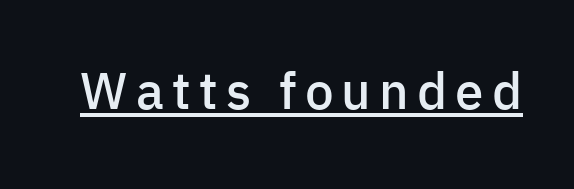
The image shows 51 px semibold sans-serif type, upright; set underlined; low stroke contrast and a medium x-height.
